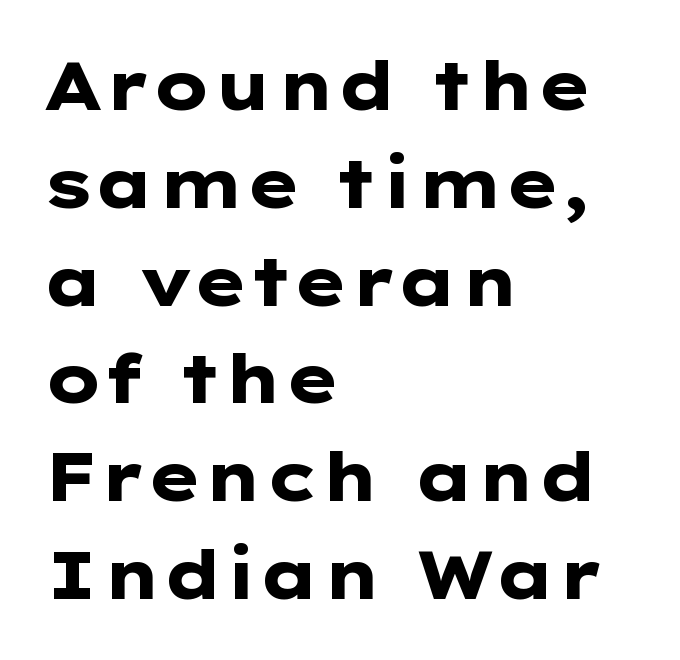
Q: Is the text bold? A: Yes.
Q: Is the text italic (slanted)? A: No, it is upright.
Q: Is the typeface a serif or a sans-serif typeface? A: Sans-serif.
Q: Is the text underlined? A: No.
Q: How is the paragraph aligned? A: Left-aligned.
Q: Is the spacing between letters normal or unusually wide? A: Normal.
Q: Is the spacing between lines tight, normal or loose? A: Normal.
Q: Width (condensed, normal, or wide)? A: Wide.
Q: Stroke contrast? A: Low.
Q: x-height? A: Medium.
